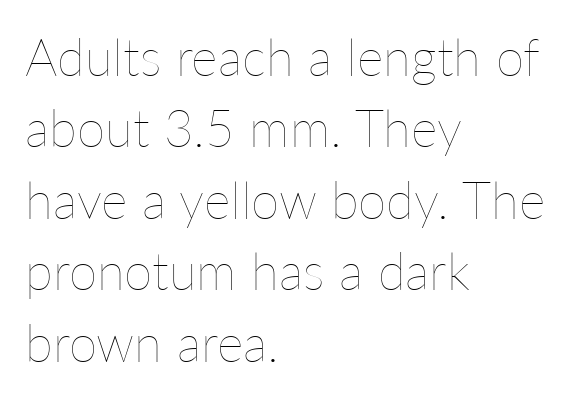
The image shows 51 px thin type, upright; set left-aligned, normal line spacing (1.4x), normal letter spacing, not underlined; low stroke contrast and a medium x-height.
